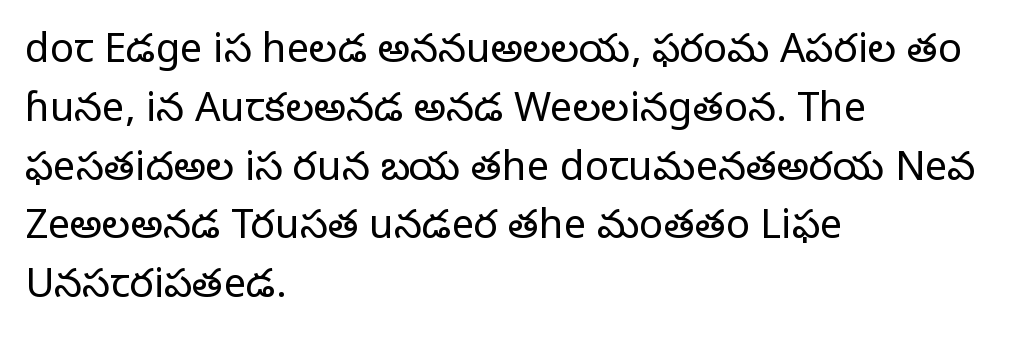
The image shows 40 px regular-weight serif type, upright; set left-aligned, normal line spacing (1.47x), normal letter spacing, not underlined; low stroke contrast and a large x-height.
